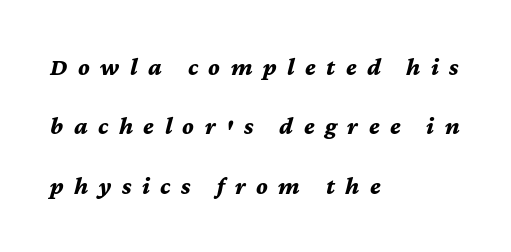
The type is letterspaced generously, with wide tracking. The lines are quadded left. Loosely led — the rows are spread out. You can tell it's italic because the verticals aren't actually vertical. Descenders hang freely into open space.
